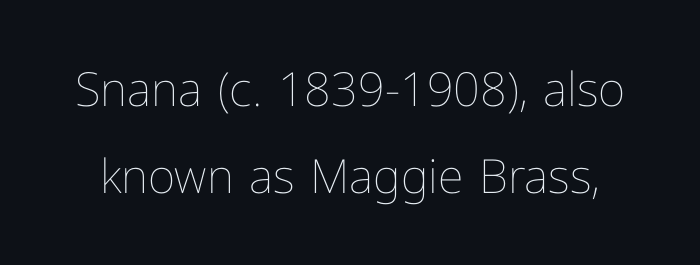
How are the letters spaced? Ordinarily, with no added tracking. Every character sits straight up, as roman type does. The gap between lines stays unmarked. The passage shown is typed in a proportional face where columns would drift.
